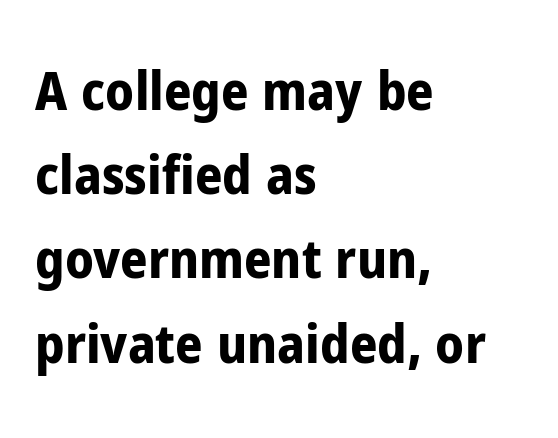
Q: Is the text bold? A: Yes.
Q: Is the text italic (slanted)? A: No, it is upright.
Q: Is the typeface a serif or a sans-serif typeface? A: Sans-serif.
Q: Is the text underlined? A: No.
Q: How is the paragraph aligned? A: Left-aligned.
Q: Is the spacing between letters normal or unusually wide? A: Normal.
Q: Is the spacing between lines tight, normal or loose? A: Normal.
Q: Width (condensed, normal, or wide)? A: Condensed.
Q: Stroke contrast? A: Low.
Q: x-height? A: Medium.
Q: Monospaced? A: No.
